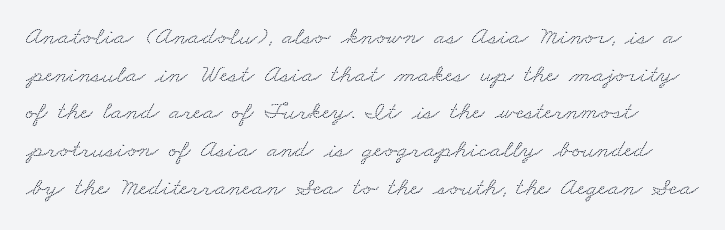
The image shows 26 px text type; set normal line spacing (1.45x), normal letter spacing, not underlined.
